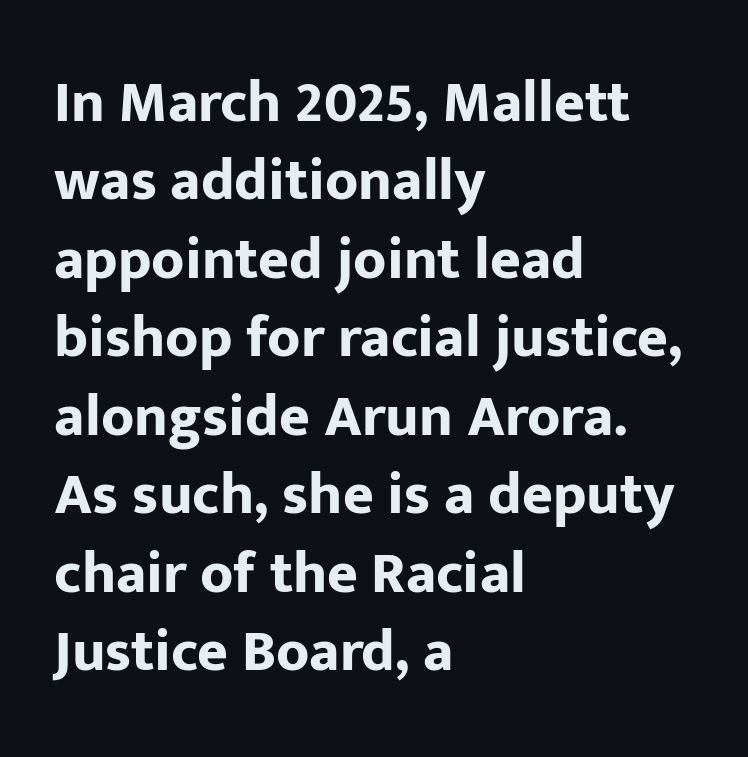
{"serif": "no", "italic": "no", "bold": "yes", "weight": "bold", "width": "normal", "stroke_contrast": "low", "x_height": "medium", "monospaced": "no", "underline": "no", "align": "left", "line_spacing": "normal", "line_spacing_ratio": 1.33, "letter_spacing": "normal", "letter_spacing_em": 0.0, "glyph_px": 59}
